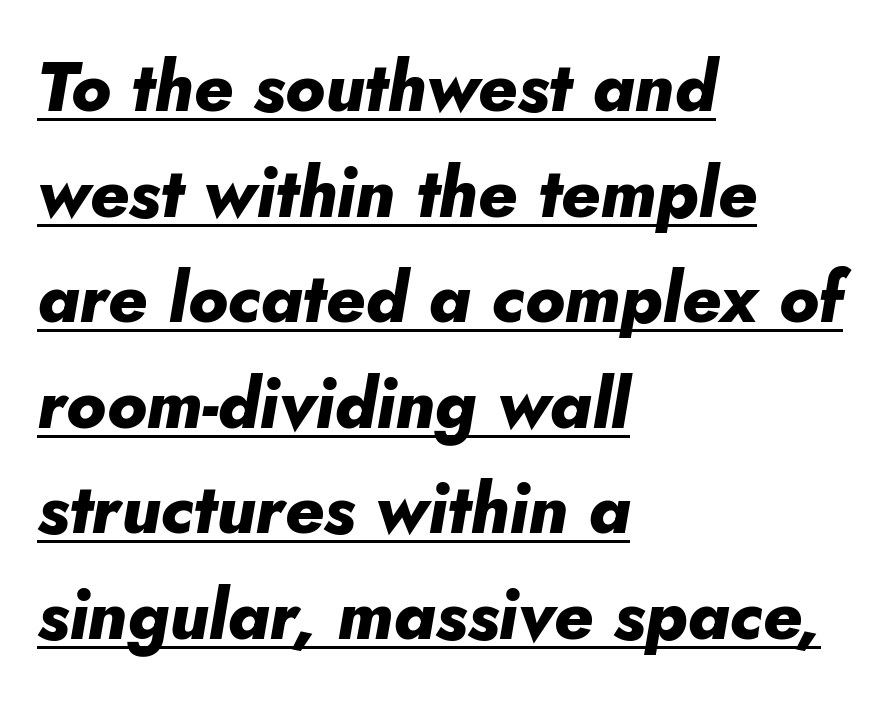
{"italic": "yes", "lean": "right", "slant_degrees": 5, "bold": "yes", "weight": "heavy", "width": "normal", "stroke_contrast": "low", "x_height": "small", "monospaced": "no", "underline": "yes", "align": "left", "line_spacing": "normal", "line_spacing_ratio": 1.53, "letter_spacing": "normal", "letter_spacing_em": 0.0, "glyph_px": 69}
